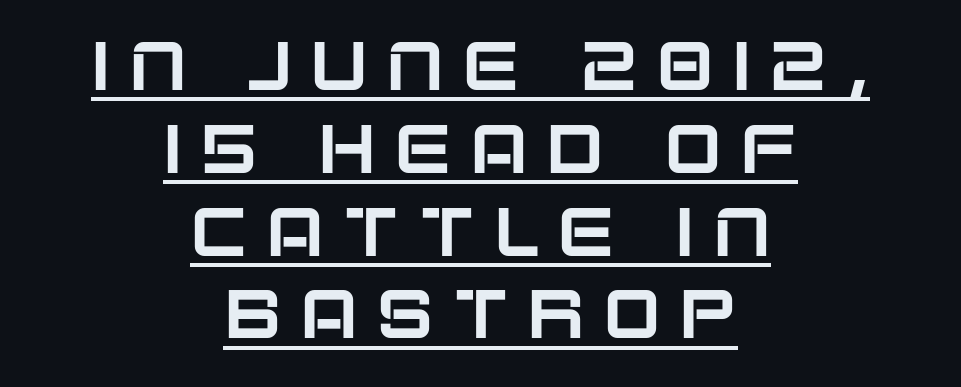
The image shows 69 px sans-serif type, upright; set centered, line spacing 1.2x, unusually wide letter spacing (+0.26 em), underlined; low stroke contrast and a large x-height.
